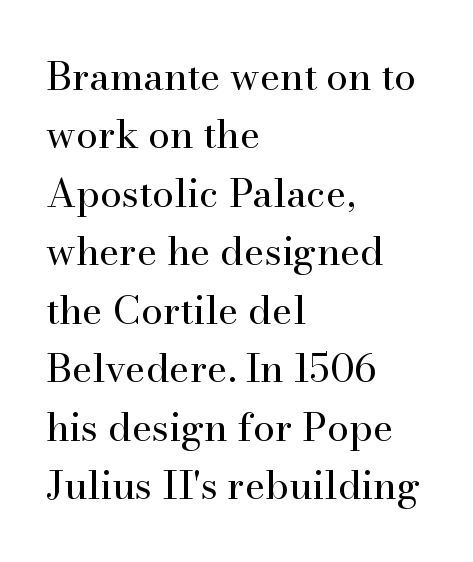
The image shows 39 px regular-weight serif type, upright; set left-aligned, normal line spacing (1.5x), normal letter spacing, not underlined; high stroke contrast and a small x-height.
